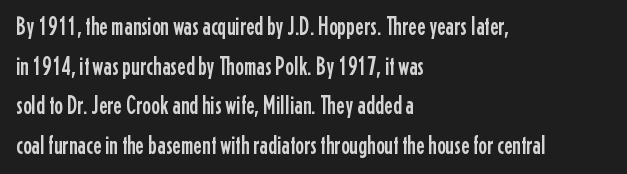
The image shows 26 px text type, upright; set left-aligned, normal line spacing (1.52x), normal letter spacing, not underlined.
